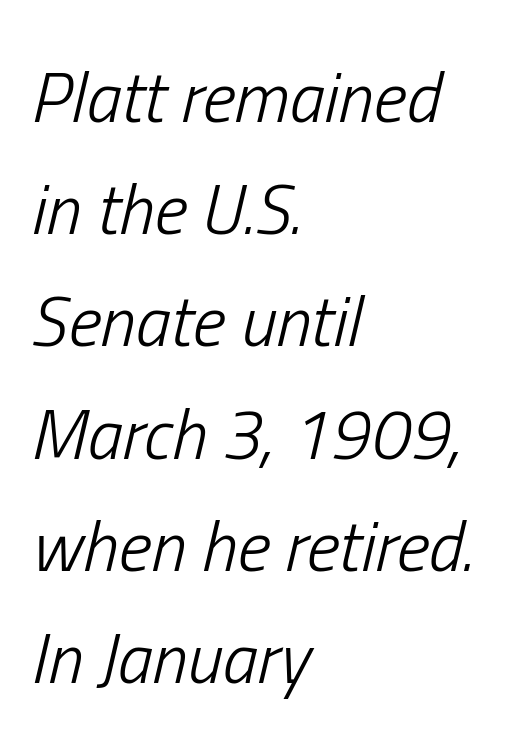
Q: Is the text bold? A: No.
Q: Is the text italic (slanted)? A: Yes, it leans right by about 13 degrees.
Q: Is the text underlined? A: No.
Q: How is the paragraph aligned? A: Left-aligned.
Q: Is the spacing between letters normal or unusually wide? A: Normal.
Q: Is the spacing between lines tight, normal or loose? A: Normal.
Q: Width (condensed, normal, or wide)? A: Condensed.
Q: Stroke contrast? A: Low.
Q: x-height? A: Medium.
Q: Monospaced? A: No.
